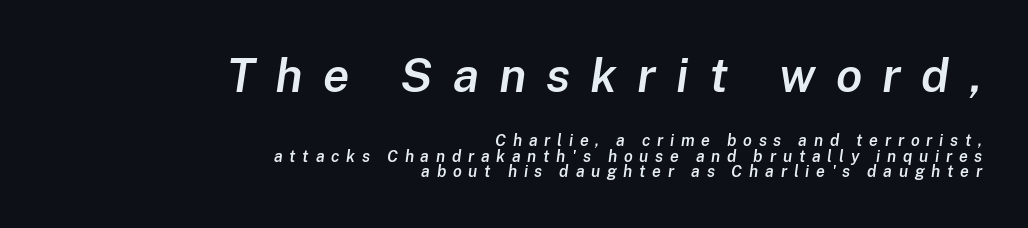
{"italic": "yes", "lean": "right", "slant_degrees": 8, "bold": "semi", "weight": "semibold", "width": "normal", "stroke_contrast": "low", "x_height": "medium", "monospaced": "no", "underline": "no", "align": "right", "line_spacing": "tight", "line_spacing_ratio": 0.96, "letter_spacing": "wide", "letter_spacing_em": 0.42, "larger_block": "first", "size_ratio": 3.0, "glyph_px": 48}
